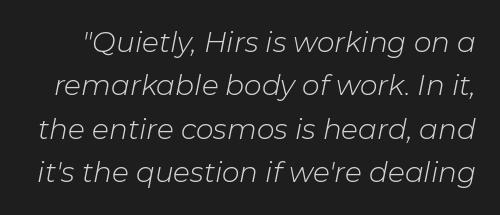
Q: Is the text bold? A: No.
Q: Is the text italic (slanted)? A: Yes, it leans right by about 11 degrees.
Q: Is the text underlined? A: No.
Q: Is the spacing between letters normal or unusually wide? A: Normal.
Q: Is the spacing between lines tight, normal or loose? A: Normal.
Q: Width (condensed, normal, or wide)? A: Normal.
Q: Stroke contrast? A: Low.
Q: x-height? A: Medium.
Q: Monospaced? A: No.
